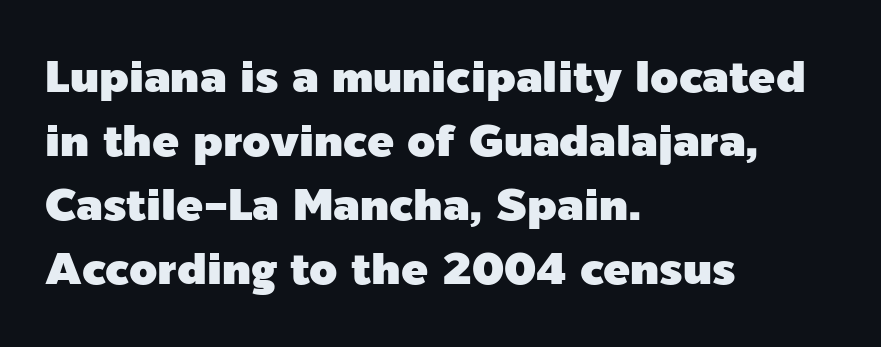
Q: Is the text italic (slanted)? A: No, it is upright.
Q: Is the typeface a serif or a sans-serif typeface? A: Sans-serif.
Q: Is the text underlined? A: No.
Q: How is the paragraph aligned? A: Left-aligned.
Q: Is the spacing between letters normal or unusually wide? A: Normal.
Q: Is the spacing between lines tight, normal or loose? A: Normal.
Q: Width (condensed, normal, or wide)? A: Normal.
Q: x-height? A: Medium.
Q: Monospaced? A: No.
